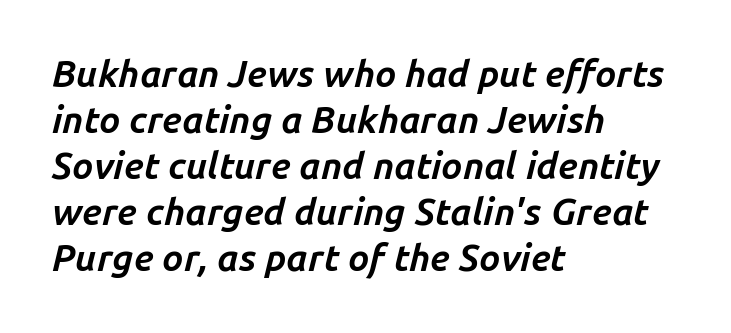
The image shows 37 px bold type, italic (leaning right); set left-aligned, line spacing 1.24x, normal letter spacing, not underlined; low stroke contrast and a medium x-height.
